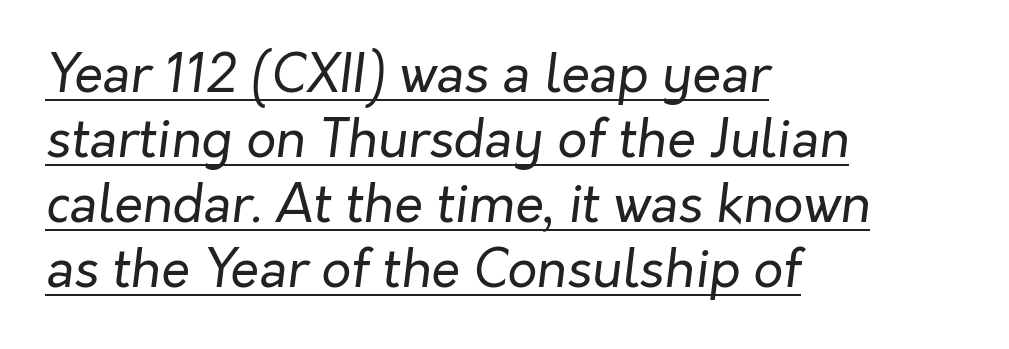
Q: Is the text bold? A: No.
Q: Is the text italic (slanted)? A: Yes, it leans right by about 7 degrees.
Q: Is the text underlined? A: Yes.
Q: How is the paragraph aligned? A: Left-aligned.
Q: Is the spacing between letters normal or unusually wide? A: Normal.
Q: Is the spacing between lines tight, normal or loose? A: Normal.
Q: Width (condensed, normal, or wide)? A: Normal.
Q: Stroke contrast? A: Low.
Q: x-height? A: Medium.
Q: Monospaced? A: No.
